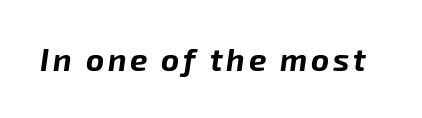
{"italic": "yes", "lean": "right", "slant_degrees": 8, "bold": "yes", "weight": "bold", "width": "normal", "stroke_contrast": "low", "x_height": "medium", "monospaced": "no", "underline": "no", "glyph_px": 31}
